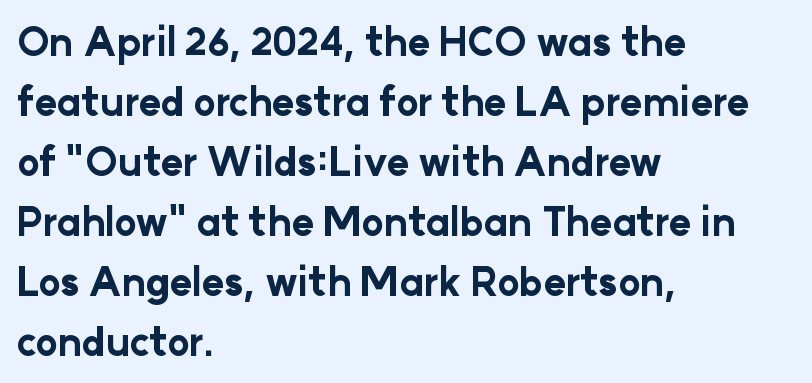
Q: Is the text bold? A: Yes.
Q: Is the text italic (slanted)? A: No, it is upright.
Q: Is the typeface a serif or a sans-serif typeface? A: Sans-serif.
Q: Is the text underlined? A: No.
Q: How is the paragraph aligned? A: Left-aligned.
Q: Is the spacing between letters normal or unusually wide? A: Normal.
Q: Is the spacing between lines tight, normal or loose? A: Normal.
Q: Width (condensed, normal, or wide)? A: Normal.
Q: Stroke contrast? A: Low.
Q: x-height? A: Medium.
Q: Monospaced? A: No.
